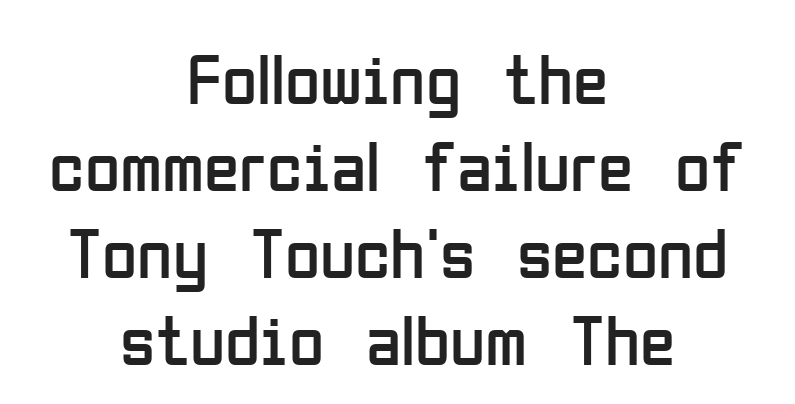
{"serif": "no", "italic": "no", "bold": "no", "weight": "regular", "width": "condensed", "stroke_contrast": "low", "x_height": "medium", "monospaced": "no", "underline": "no", "align": "center", "line_spacing_ratio": 1.21, "letter_spacing": "normal", "letter_spacing_em": 0.0, "glyph_px": 72}
